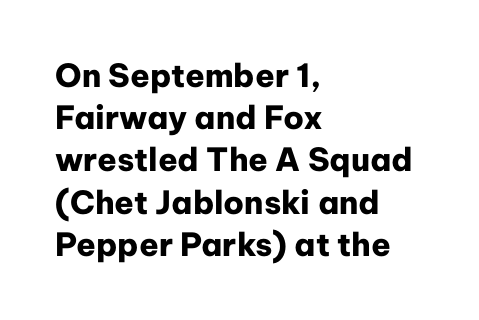
{"serif": "no", "italic": "no", "bold": "yes", "weight": "heavy", "width": "normal", "stroke_contrast": "low", "x_height": "medium", "monospaced": "no", "underline": "no", "align": "left", "line_spacing": "normal", "line_spacing_ratio": 1.32, "letter_spacing": "normal", "letter_spacing_em": 0.0, "glyph_px": 32}
